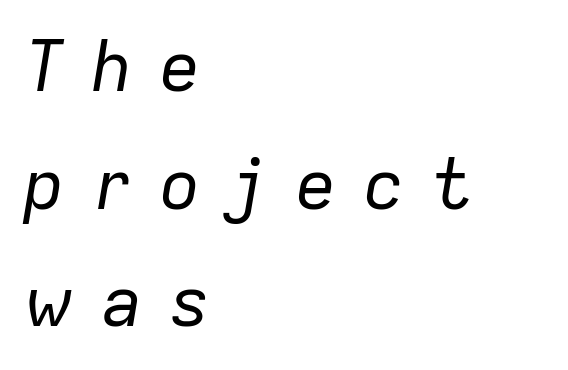
Q: Is the text bold? A: No.
Q: Is the text italic (slanted)? A: Yes, it leans right by about 9 degrees.
Q: Is the text underlined? A: No.
Q: How is the paragraph aligned? A: Left-aligned.
Q: Is the spacing between letters normal or unusually wide? A: Unusually wide.
Q: Is the spacing between lines tight, normal or loose? A: Normal.
Q: Width (condensed, normal, or wide)? A: Normal.
Q: Stroke contrast? A: Low.
Q: x-height? A: Medium.
Q: Monospaced? A: No.
